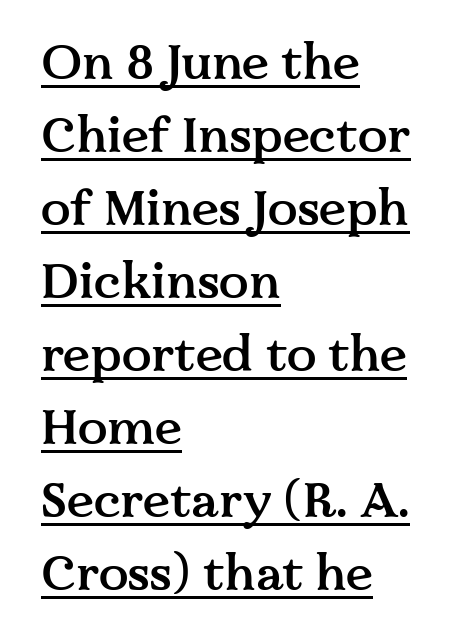
The image shows 49 px semibold serif type, upright; set left-aligned, normal line spacing (1.49x), normal letter spacing, underlined; medium stroke contrast and a medium x-height.
